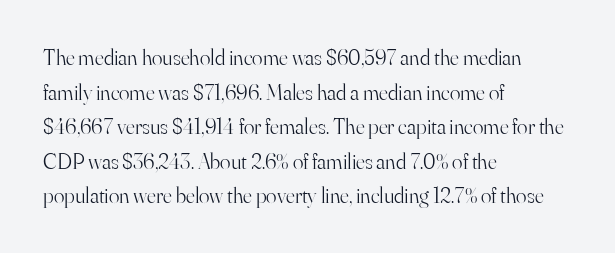
{"italic": "no", "bold": "no", "underline": "no", "align": "left", "line_spacing": "normal", "line_spacing_ratio": 1.57, "letter_spacing": "normal", "letter_spacing_em": 0.0, "glyph_px": 22}
